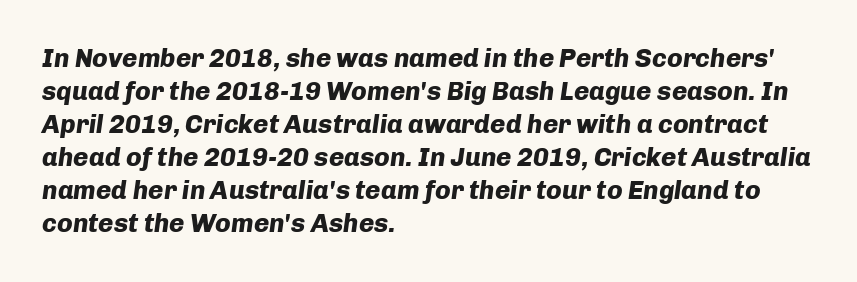
The image shows 26 px bold type, italic (leaning right); set left-aligned, normal line spacing (1.27x), normal letter spacing, not underlined.
